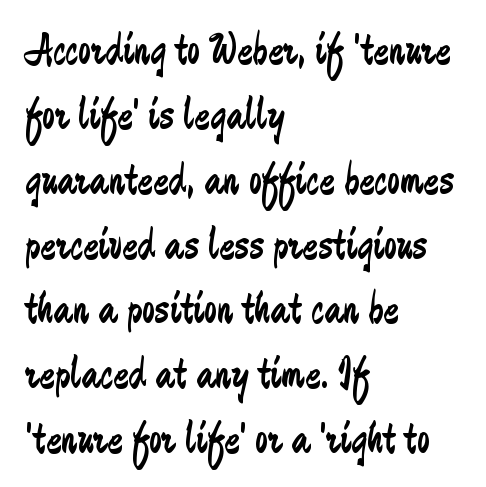
The image shows 46 px regular-weight, condensed sans-serif type; set left-aligned, normal line spacing (1.41x), normal letter spacing, not underlined; low stroke contrast and a medium x-height.
